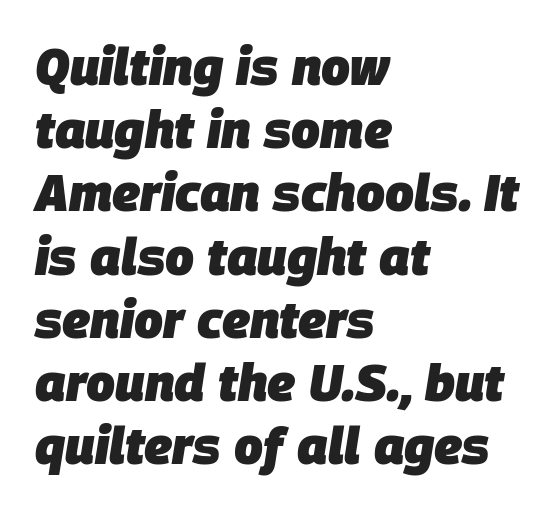
Descenders are the only things crossing below the line. Spacing between characters is what you'd get straight out of the box. The face used here is proportionally spaced, like ordinary book or web type. The passage shown is emphatically bold. The compositor pushed each line to the left boundary. Slant detected: the letters are inclined.
